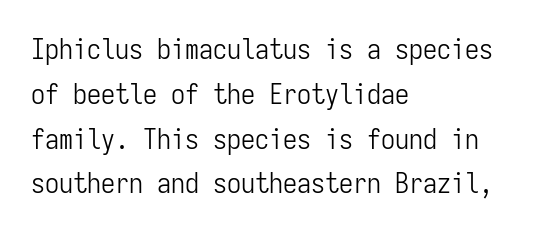
The image shows 28 px light, condensed sans-serif type, upright, monospaced; set left-aligned, normal line spacing (1.6x), normal letter spacing, not underlined; low stroke contrast and a medium x-height.
